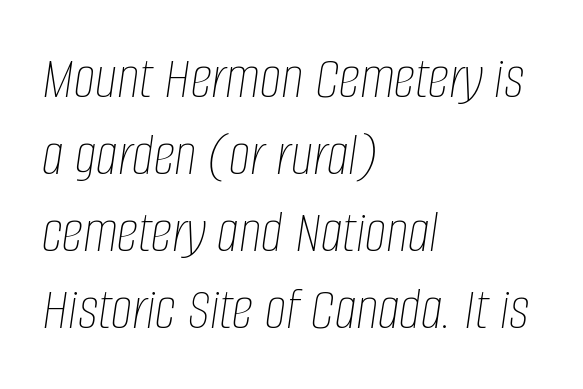
Quick note: underline off. The typesetting does not lean heavy: it is not bold. In terms of posture, this sample is oblique. The passage shown is typed in a proportional face where columns would drift.
